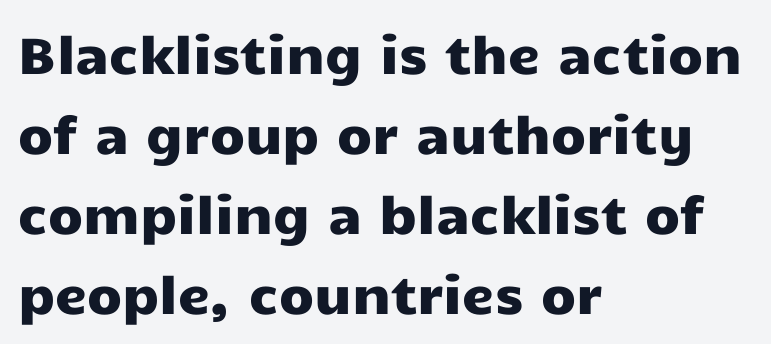
The image shows 51 px wide sans-serif type, upright; set left-aligned, normal line spacing (1.57x), normal letter spacing, not underlined; low stroke contrast and a medium x-height.
